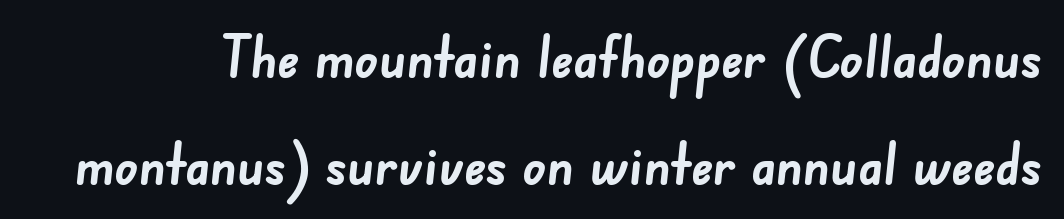
{"serif": "no", "bold": "yes", "weight": "semibold", "width": "normal", "stroke_contrast": "low", "x_height": "small", "monospaced": "no", "underline": "no", "line_spacing_ratio": 1.87, "letter_spacing": "normal", "letter_spacing_em": 0.0, "glyph_px": 57}
